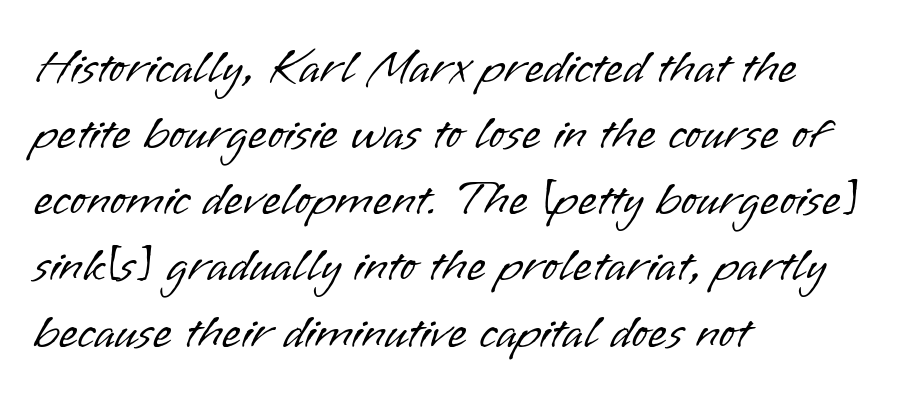
Q: Is the text bold? A: No.
Q: Is the text italic (slanted)? A: Yes.
Q: Is the typeface a serif or a sans-serif typeface? A: Sans-serif.
Q: Is the text underlined? A: No.
Q: How is the paragraph aligned? A: Left-aligned.
Q: Is the spacing between letters normal or unusually wide? A: Normal.
Q: Is the spacing between lines tight, normal or loose? A: Normal.
Q: Width (condensed, normal, or wide)? A: Normal.
Q: Stroke contrast? A: Low.
Q: x-height? A: Small.
Q: Monospaced? A: No.
